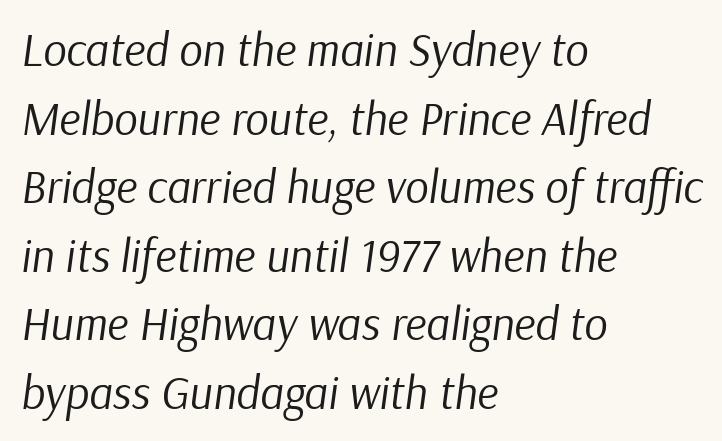
The image shows 46 px regular-weight type, italic (leaning right); set left-aligned, normal line spacing (1.49x), normal letter spacing, not underlined; low stroke contrast and a medium x-height.
